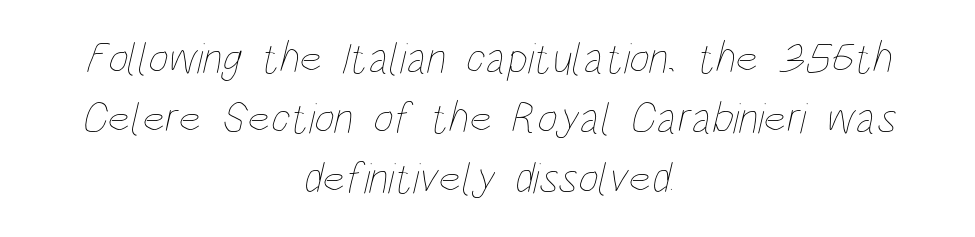
Q: Is the text bold? A: No.
Q: Is the text underlined? A: No.
Q: How is the paragraph aligned? A: Centered.
Q: Is the spacing between letters normal or unusually wide? A: Normal.
Q: Is the spacing between lines tight, normal or loose? A: Normal.
Q: Width (condensed, normal, or wide)? A: Condensed.
Q: Stroke contrast? A: Low.
Q: x-height? A: Large.
Q: Monospaced? A: No.
